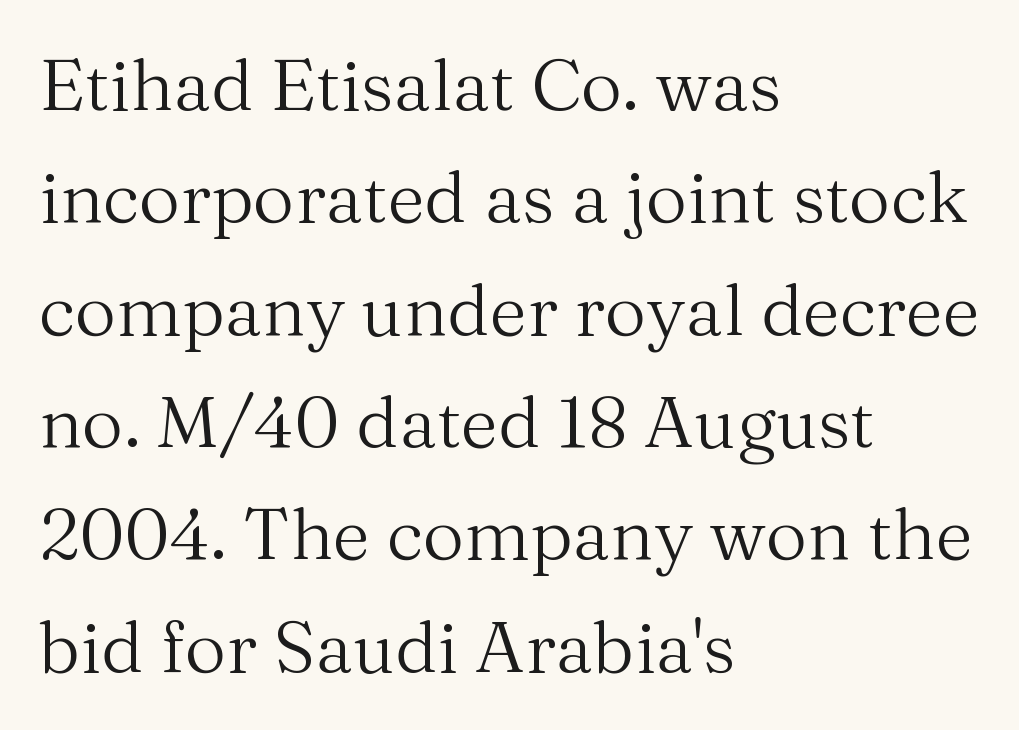
The image shows 72 px regular-weight serif type, upright; set left-aligned, normal line spacing (1.56x), normal letter spacing, not underlined; medium stroke contrast and a medium x-height.
